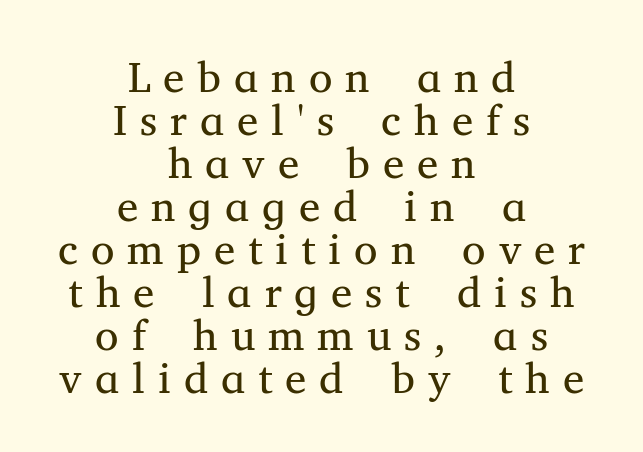
These lines are composed in type with serifs. Tracking value appears strongly positive — letters spread wide. Nobody drew a line under any word here. A typesetter would call this proportional, since set widths differ per character.
